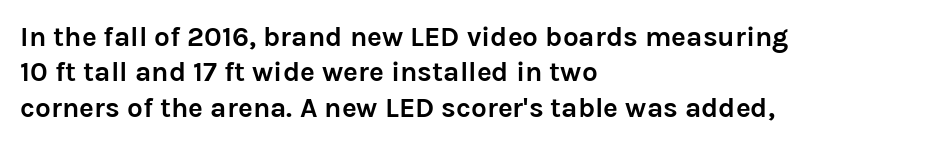
The image shows 28 px semibold sans-serif type, upright; set left-aligned, normal line spacing (1.26x), normal letter spacing, not underlined; low stroke contrast and a medium x-height.
